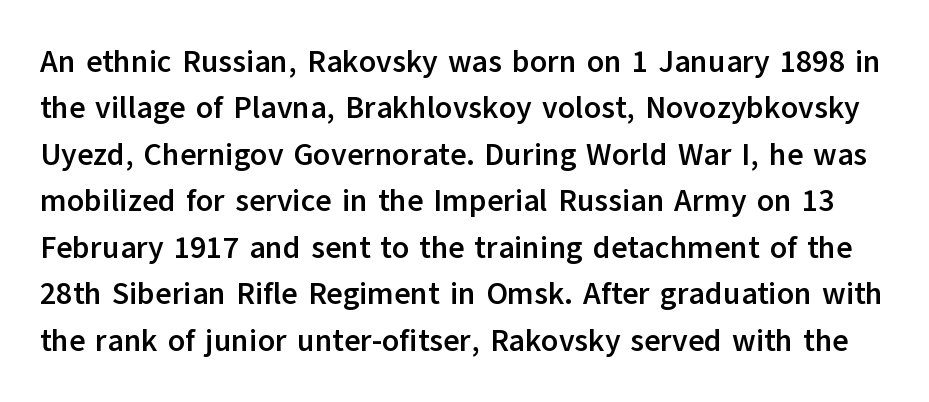
The face used here is a sans, in the tradition of grotesques and geometrics. The rendering uses natural spacing where letterforms have individual widths. The space directly below the letters is spotless. How are the letters spaced? Ordinarily, with no added tracking.
